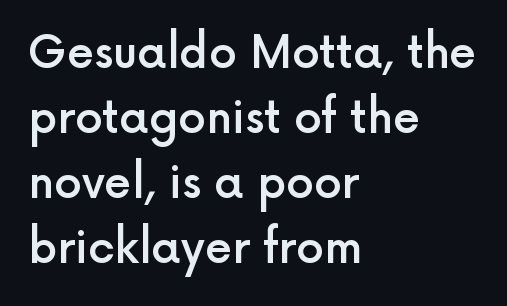
{"serif": "no", "italic": "no", "bold": "semi", "weight": "semibold", "width": "normal", "x_height": "medium", "monospaced": "no", "underline": "no", "align": "left", "line_spacing": "normal", "line_spacing_ratio": 1.48, "letter_spacing": "normal", "letter_spacing_em": 0.0, "glyph_px": 44}
